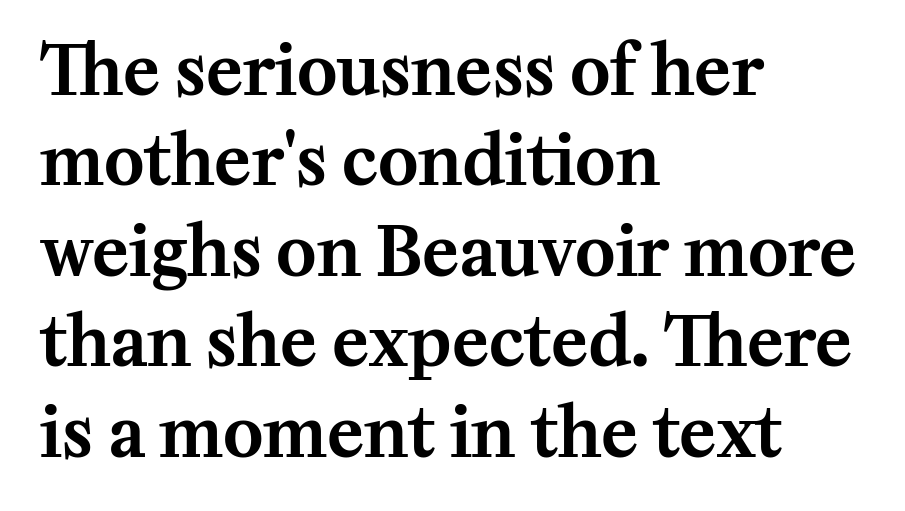
Q: Is the text italic (slanted)? A: No, it is upright.
Q: Is the typeface a serif or a sans-serif typeface? A: Serif.
Q: Is the text underlined? A: No.
Q: How is the paragraph aligned? A: Left-aligned.
Q: Is the spacing between letters normal or unusually wide? A: Normal.
Q: Is the spacing between lines tight, normal or loose? A: Normal.
Q: Width (condensed, normal, or wide)? A: Normal.
Q: Stroke contrast? A: Medium.
Q: x-height? A: Medium.
Q: Monospaced? A: No.
